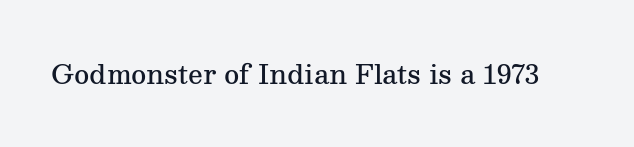
The image shows 26 px text type, upright; set normal letter spacing, not underlined.
